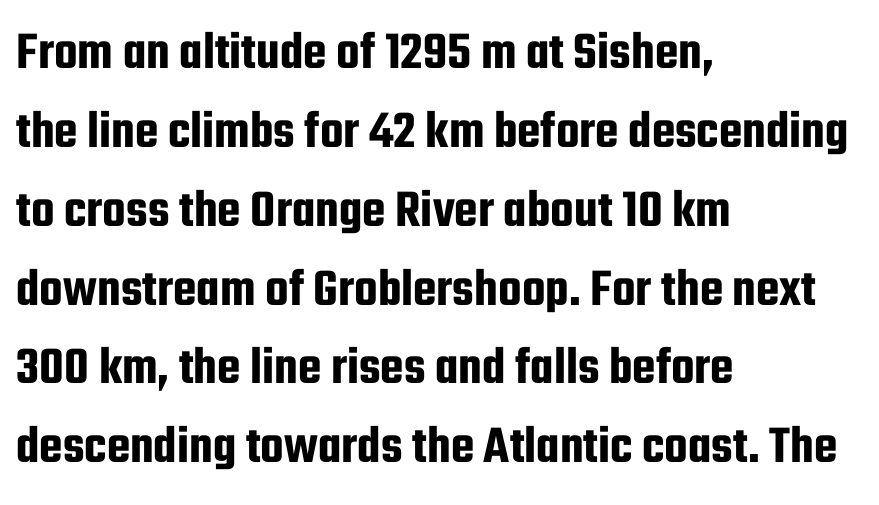
Q: Is the text italic (slanted)? A: No, it is upright.
Q: Is the typeface a serif or a sans-serif typeface? A: Sans-serif.
Q: Is the text underlined? A: No.
Q: How is the paragraph aligned? A: Left-aligned.
Q: Is the spacing between letters normal or unusually wide? A: Normal.
Q: Is the spacing between lines tight, normal or loose? A: Normal.
Q: Width (condensed, normal, or wide)? A: Condensed.
Q: Stroke contrast? A: Low.
Q: x-height? A: Medium.
Q: Monospaced? A: No.
